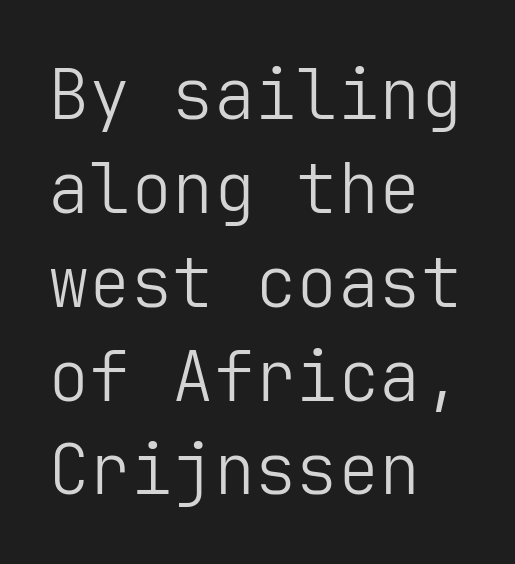
This is sans-serif lettering, the kind often seen on screens and signage. In terms of leading, this rendering sits right in the middle. The typography opts for an upright posture over an oblique one. Decoration check: the copy has no underline. The paragraph shown leans on its left margin.
